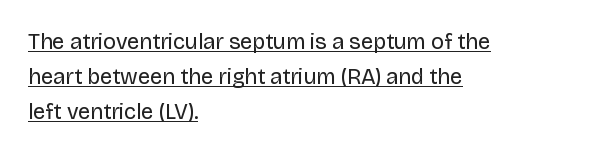
{"italic": "no", "bold": "no", "underline": "yes", "align": "left", "line_spacing": "normal", "line_spacing_ratio": 1.59, "letter_spacing": "normal", "letter_spacing_em": 0.0, "glyph_px": 22}
